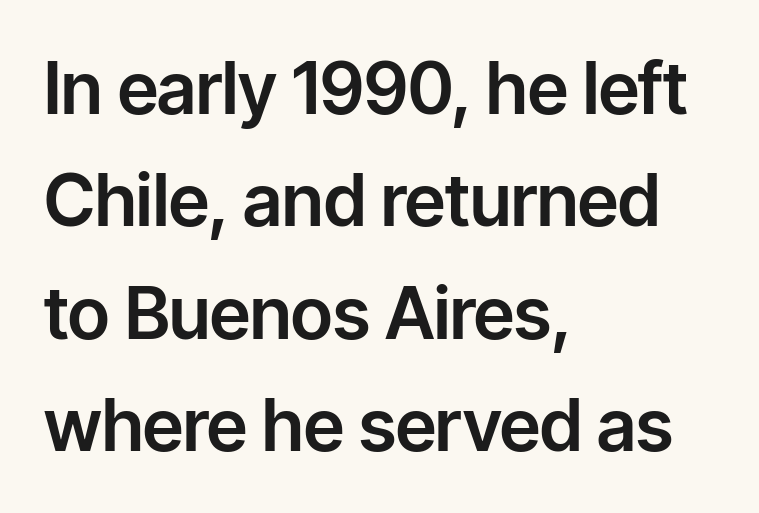
The image shows 72 px sans-serif type, upright; set left-aligned, normal line spacing (1.56x), normal letter spacing, not underlined; low stroke contrast and a medium x-height.
